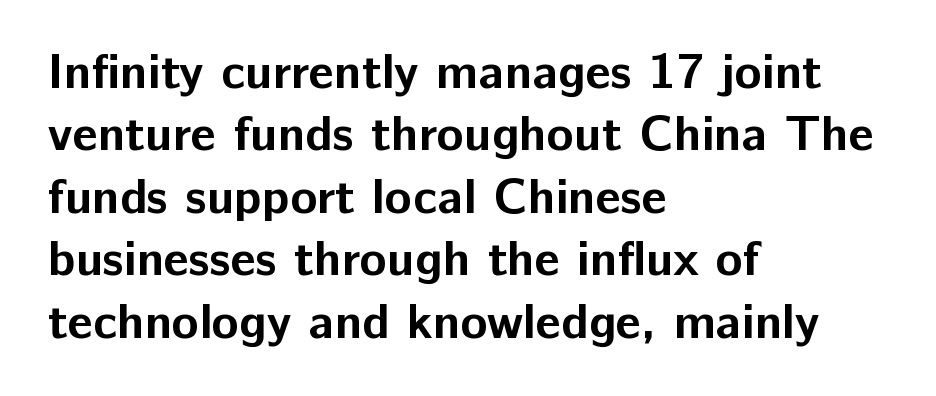
The image shows 50 px bold sans-serif type, upright; set left-aligned, normal line spacing (1.25x), normal letter spacing, not underlined; low stroke contrast and a medium x-height.
